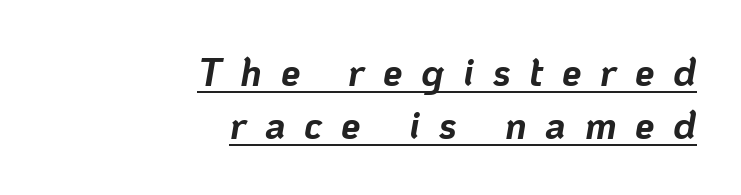
Students, note that the glyphs here are deliberately spaced far apart. Notice how a bar underscores the lettering throughout. Is this a fixed-width face? No — the glyphs have proportional, varying widths. Reading down the block, your eye finds every line finishing at a fixed right position. Every letter is thick-stroked: bold, no question.
